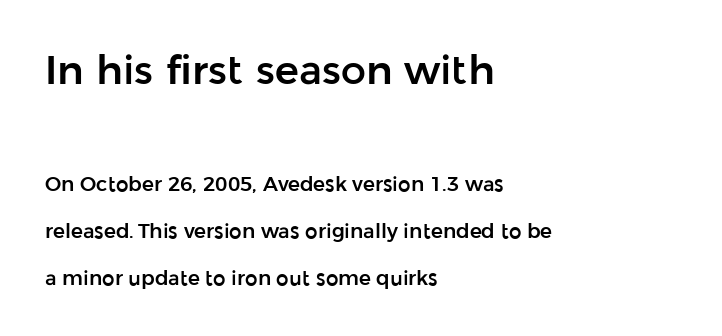
Tracking value appears to be zero — textbook default spacing. The rag falls on the right side of this text block. Successive baselines arrive slowly, with a big drop between each. If you squint, the top block still reads clearly — it's the larger of the two. The text was rendered using a sans face with plain stroke endings. A typesetter would call this proportional, since set widths differ per character.
